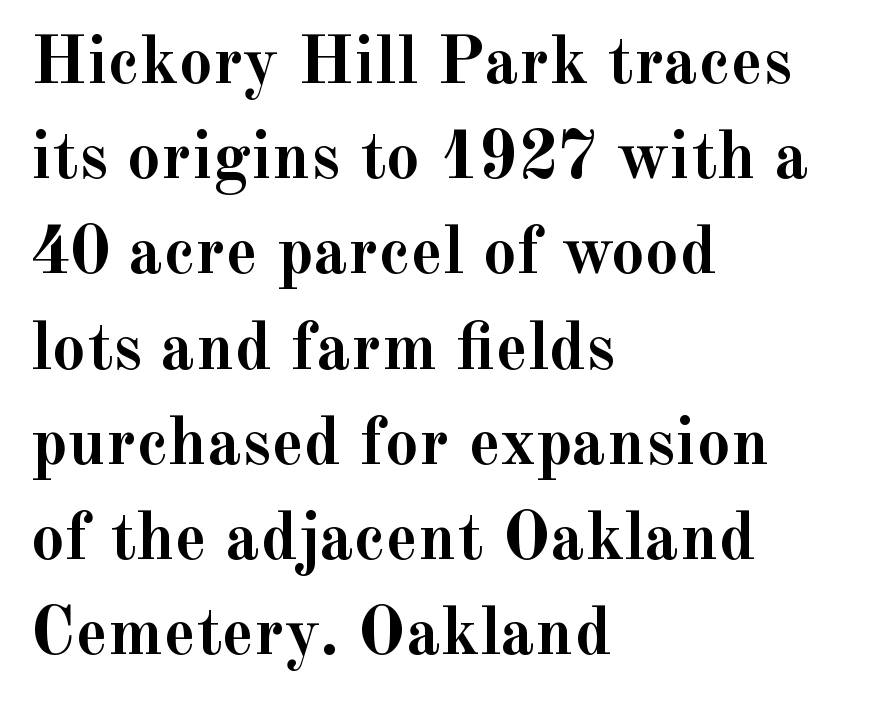
The image shows 68 px semibold serif type, upright; set left-aligned, normal line spacing (1.4x), normal letter spacing, not underlined; a small x-height.
